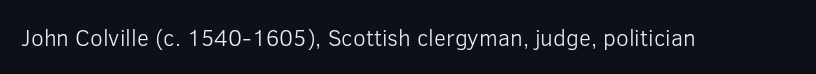
{"italic": "no", "bold": "no", "underline": "no", "letter_spacing": "normal", "letter_spacing_em": 0.0, "glyph_px": 23}
